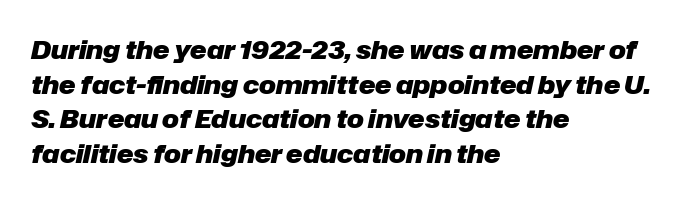
Q: Is the text bold? A: Yes.
Q: Is the text italic (slanted)? A: Yes, it leans right by about 12 degrees.
Q: Is the text underlined? A: No.
Q: How is the paragraph aligned? A: Left-aligned.
Q: Is the spacing between letters normal or unusually wide? A: Normal.
Q: Is the spacing between lines tight, normal or loose? A: Normal.
